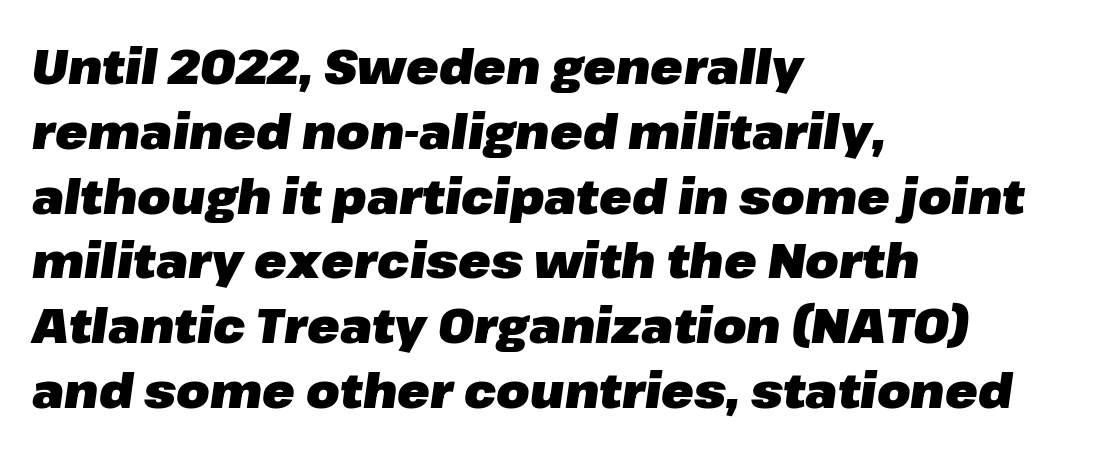
Q: Is the text bold? A: Yes.
Q: Is the text italic (slanted)? A: Yes, it leans right by about 8 degrees.
Q: Is the text underlined? A: No.
Q: How is the paragraph aligned? A: Left-aligned.
Q: Is the spacing between letters normal or unusually wide? A: Normal.
Q: Is the spacing between lines tight, normal or loose? A: Normal.
Q: Width (condensed, normal, or wide)? A: Normal.
Q: Stroke contrast? A: Low.
Q: x-height? A: Medium.
Q: Monospaced? A: No.
